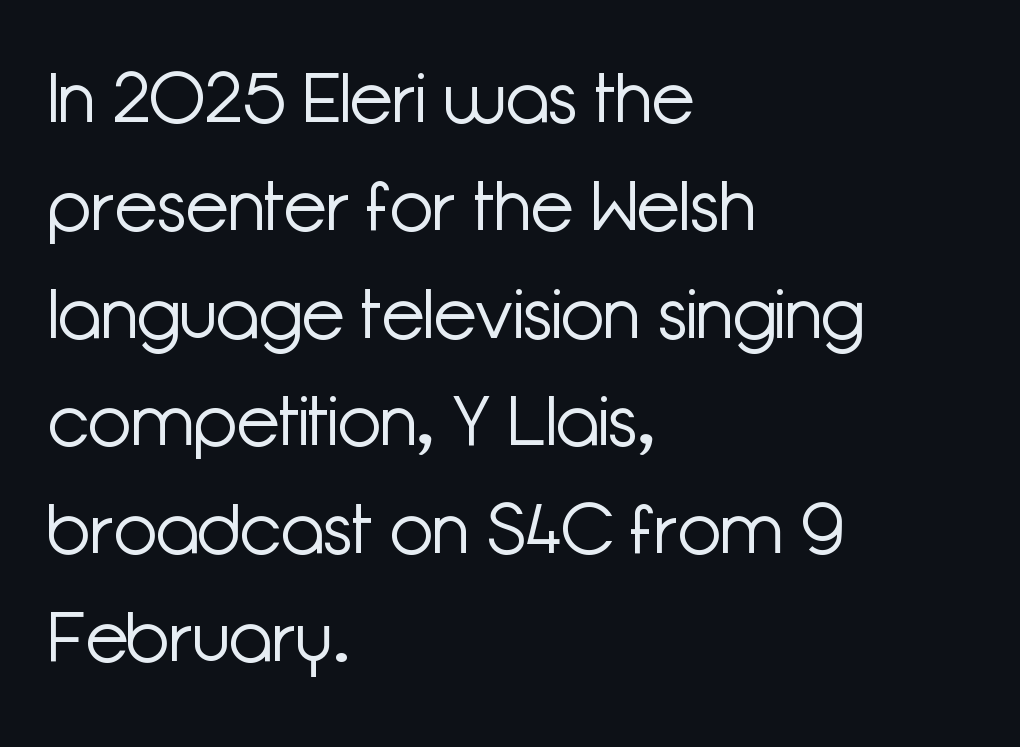
Proportional: the letters do not fall into vertical columns. This is sans-serif lettering, the kind often seen on screens and signage. Is there much room between lines? A standard amount, neither cramped nor airy. The strip under each line holds only bare page.
